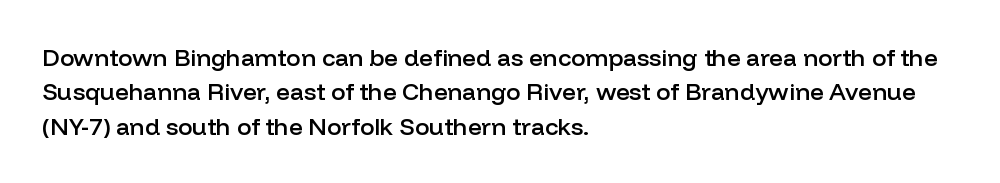
{"italic": "no", "bold": "semi", "underline": "no", "align": "left", "line_spacing": "normal", "line_spacing_ratio": 1.43, "letter_spacing": "normal", "letter_spacing_em": 0.0, "glyph_px": 24}
